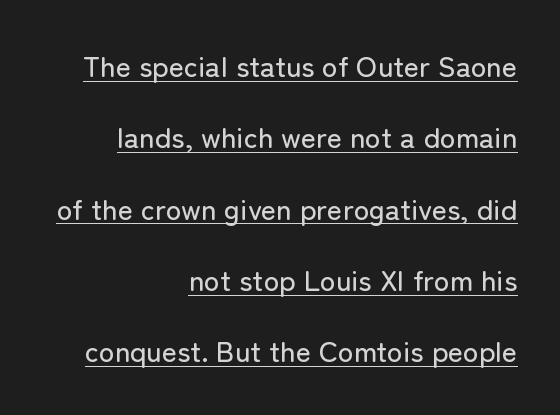
Q: Is the text italic (slanted)? A: No, it is upright.
Q: Is the typeface a serif or a sans-serif typeface? A: Sans-serif.
Q: Is the text underlined? A: Yes.
Q: How is the paragraph aligned? A: Right-aligned.
Q: Is the spacing between letters normal or unusually wide? A: Normal.
Q: Is the spacing between lines tight, normal or loose? A: Loose.
Q: Width (condensed, normal, or wide)? A: Normal.
Q: Stroke contrast? A: Low.
Q: x-height? A: Medium.
Q: Monospaced? A: No.
